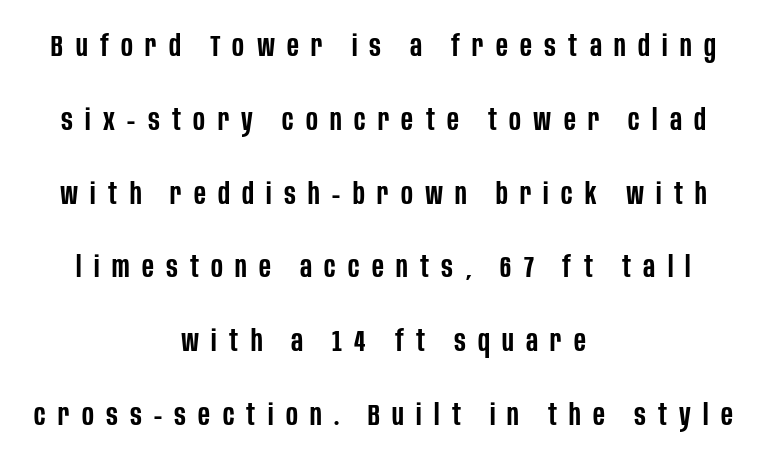
Q: Is the text bold? A: Semi-bold.
Q: Is the text italic (slanted)? A: No, it is upright.
Q: Is the typeface a serif or a sans-serif typeface? A: Sans-serif.
Q: Is the text underlined? A: No.
Q: How is the paragraph aligned? A: Centered.
Q: Is the spacing between letters normal or unusually wide? A: Unusually wide.
Q: Is the spacing between lines tight, normal or loose? A: Loose.
Q: Width (condensed, normal, or wide)? A: Condensed.
Q: Stroke contrast? A: Low.
Q: x-height? A: Large.
Q: Monospaced? A: No.
